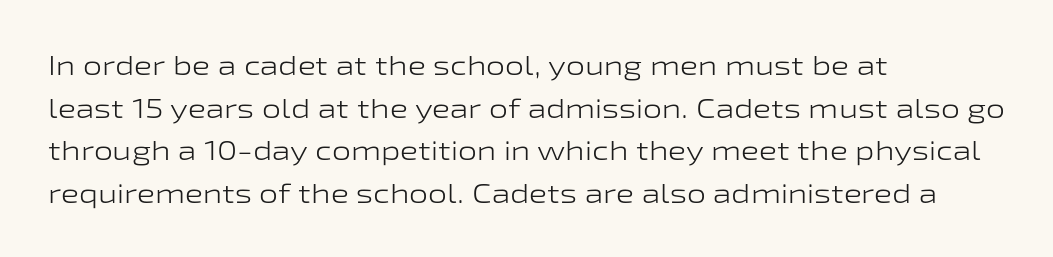
Q: Is the text bold? A: No.
Q: Is the text italic (slanted)? A: No, it is upright.
Q: Is the text underlined? A: No.
Q: How is the paragraph aligned? A: Left-aligned.
Q: Is the spacing between letters normal or unusually wide? A: Normal.
Q: Is the spacing between lines tight, normal or loose? A: Normal.
